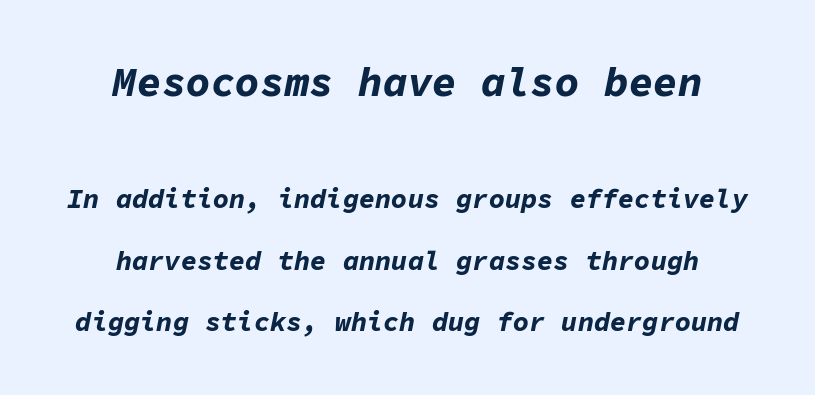
You could count columns in this text — the font is strictly monospaced. Look at the tracking — it's just the regular setting, nothing added. Its strokes are broad and dark, the hallmark of bold type. Look at the glyph heights: the upper group is clearly the bigger setting.
